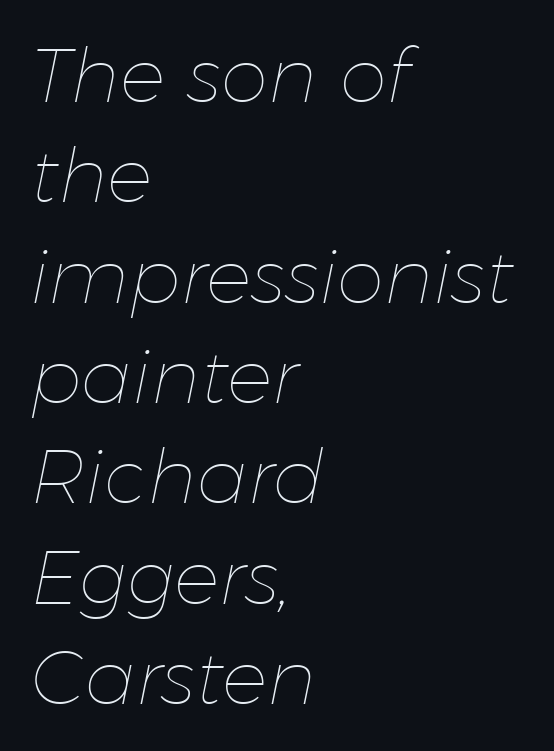
Leading: standard. The typeface has the unassuming heft of standard copy or less. The whole block is typeset with a tilt. Looks like regular typesetting: each glyph gets only the width it needs.
